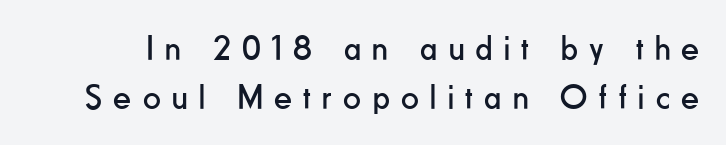
Q: Is the text bold? A: No.
Q: Is the text italic (slanted)? A: No, it is upright.
Q: Is the typeface a serif or a sans-serif typeface? A: Sans-serif.
Q: Is the text underlined? A: No.
Q: Is the spacing between letters normal or unusually wide? A: Unusually wide.
Q: Is the spacing between lines tight, normal or loose? A: Normal.
Q: Width (condensed, normal, or wide)? A: Condensed.
Q: Stroke contrast? A: Low.
Q: x-height? A: Small.
Q: Monospaced? A: No.
